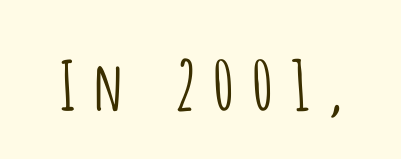
{"serif": "no", "italic": "no", "bold": "no", "weight": "light", "width": "condensed", "stroke_contrast": "low", "x_height": "large", "monospaced": "no", "underline": "no", "glyph_px": 68}
